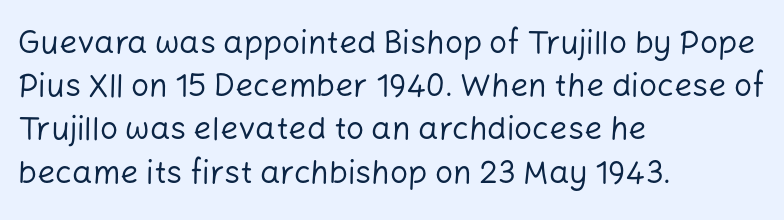
Q: Is the text bold? A: No.
Q: Is the text italic (slanted)? A: No, it is upright.
Q: Is the typeface a serif or a sans-serif typeface? A: Sans-serif.
Q: Is the text underlined? A: No.
Q: How is the paragraph aligned? A: Left-aligned.
Q: Is the spacing between letters normal or unusually wide? A: Normal.
Q: Is the spacing between lines tight, normal or loose? A: Normal.
Q: Width (condensed, normal, or wide)? A: Normal.
Q: Stroke contrast? A: Low.
Q: x-height? A: Medium.
Q: Monospaced? A: No.
